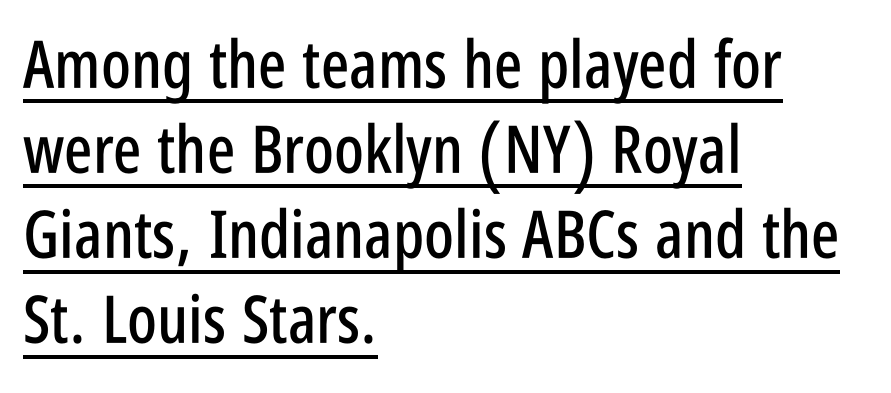
Q: Is the text italic (slanted)? A: No, it is upright.
Q: Is the typeface a serif or a sans-serif typeface? A: Sans-serif.
Q: Is the text underlined? A: Yes.
Q: How is the paragraph aligned? A: Left-aligned.
Q: Is the spacing between letters normal or unusually wide? A: Normal.
Q: Is the spacing between lines tight, normal or loose? A: Normal.
Q: Width (condensed, normal, or wide)? A: Condensed.
Q: Stroke contrast? A: Low.
Q: x-height? A: Large.
Q: Monospaced? A: No.
